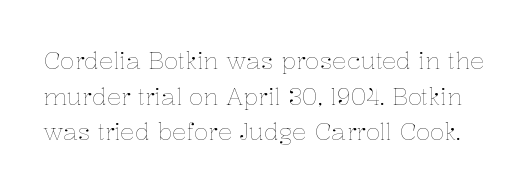
The image shows 24 px text type, upright; set normal line spacing (1.48x), normal letter spacing, not underlined.
